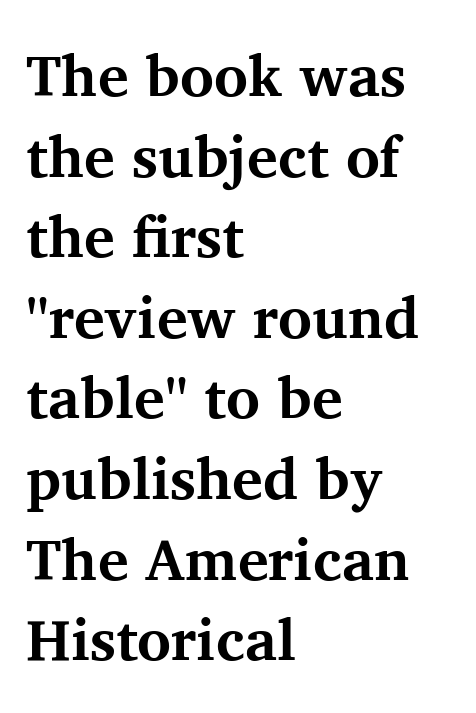
The image shows 58 px bold serif type, upright; set left-aligned, normal line spacing (1.39x), normal letter spacing, not underlined; medium stroke contrast and a medium x-height.
